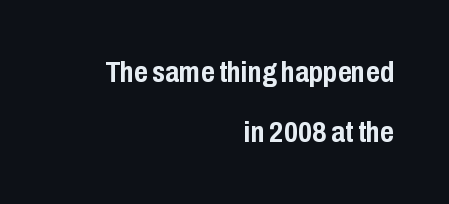
Q: Is the text bold? A: Yes.
Q: Is the text italic (slanted)? A: No, it is upright.
Q: Is the typeface a serif or a sans-serif typeface? A: Sans-serif.
Q: Is the text underlined? A: No.
Q: How is the paragraph aligned? A: Right-aligned.
Q: Is the spacing between letters normal or unusually wide? A: Normal.
Q: Is the spacing between lines tight, normal or loose? A: Loose.
Q: Width (condensed, normal, or wide)? A: Condensed.
Q: Stroke contrast? A: Low.
Q: x-height? A: Medium.
Q: Monospaced? A: No.
